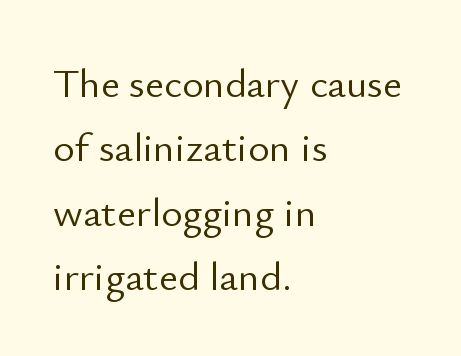
{"serif": "no", "italic": "no", "bold": "no", "weight": "light", "width": "normal", "stroke_contrast": "low", "x_height": "small", "monospaced": "no", "underline": "no", "align": "left", "line_spacing": "normal", "line_spacing_ratio": 1.57, "letter_spacing": "normal", "letter_spacing_em": 0.0, "glyph_px": 41}
